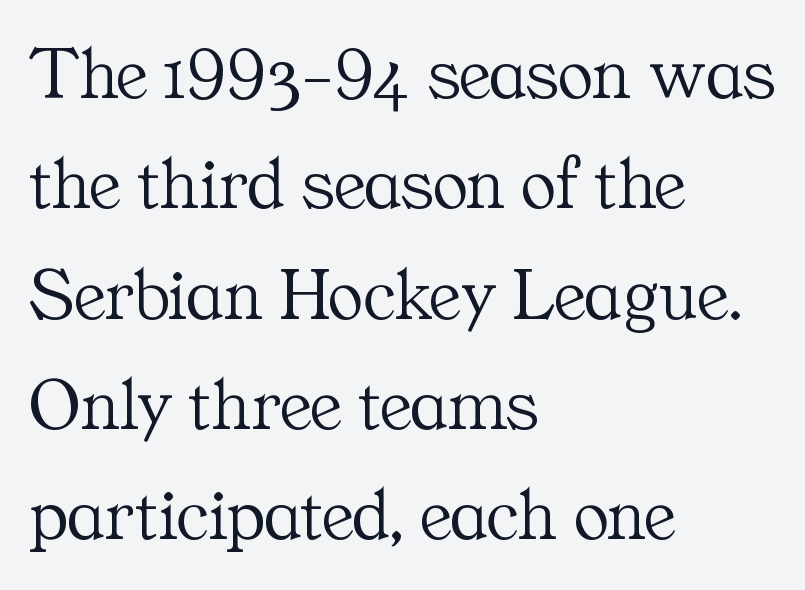
Left-aligned paragraph, ragged on the right. The letterforms sit at book weight or below. Check the space under the baseline: it is left empty. What kind of face is this? One with serifs.
